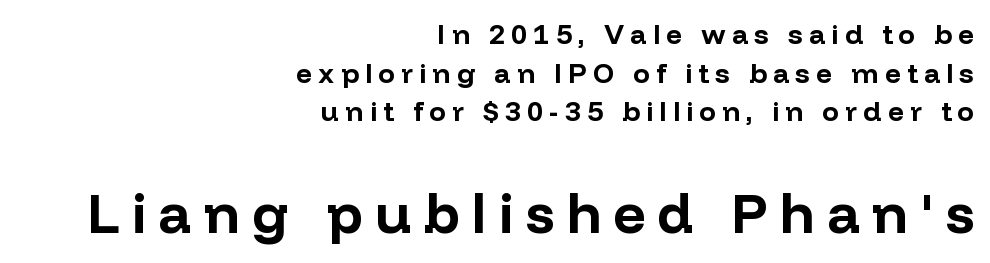
Q: Is the text bold? A: Yes.
Q: Is the text italic (slanted)? A: No, it is upright.
Q: Is the typeface a serif or a sans-serif typeface? A: Sans-serif.
Q: Is the text underlined? A: No.
Q: How is the paragraph aligned? A: Right-aligned.
Q: Is the spacing between letters normal or unusually wide? A: Unusually wide.
Q: Is the spacing between lines tight, normal or loose? A: Normal.
Q: Which block of text is set in a larger size, the first (top) or the second (bottom)? A: The second (bottom) one.
Q: Width (condensed, normal, or wide)? A: Normal.
Q: Stroke contrast? A: Low.
Q: x-height? A: Medium.
Q: Monospaced? A: No.
